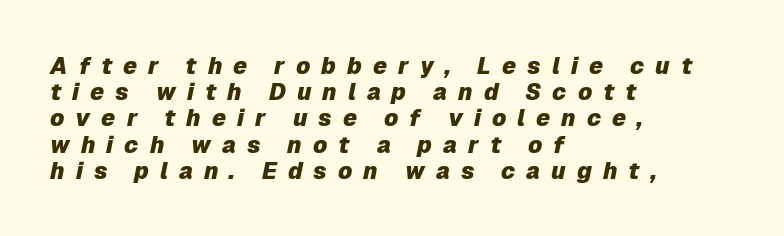
The rag falls on the right side of this text block. These lines huddle together more closely than default settings would place them. Does extra space separate the letters? Yes, quite a lot of it. Plenty of ink on the page — the face is bold. Would a proofreader flag this as italicized? Yes. Rule under the text: the space is simply empty.
